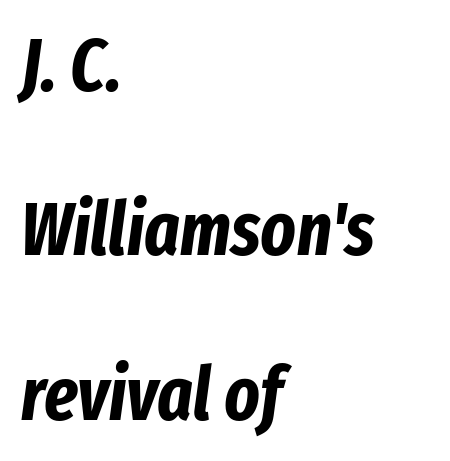
Q: Is the text bold? A: Yes.
Q: Is the text italic (slanted)? A: Yes, it leans right by about 8 degrees.
Q: Is the text underlined? A: No.
Q: How is the paragraph aligned? A: Left-aligned.
Q: Is the spacing between letters normal or unusually wide? A: Normal.
Q: Is the spacing between lines tight, normal or loose? A: Loose.
Q: Width (condensed, normal, or wide)? A: Condensed.
Q: Stroke contrast? A: Low.
Q: x-height? A: Medium.
Q: Monospaced? A: No.
